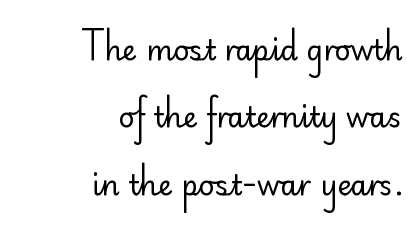
Clear beneath every line of the passage. A light-to-regular cut is what we see here. The tracking reads as untouched default to a designer's eye. Widely set lines give the paragraph a tall, airy silhouette.
